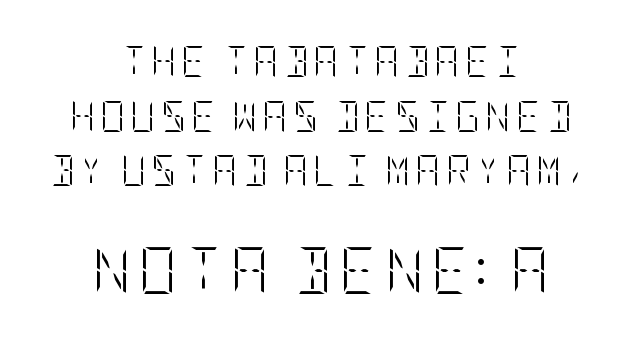
Q: Is the text bold? A: No.
Q: Is the text italic (slanted)? A: No, it is upright.
Q: Is the text underlined? A: No.
Q: How is the paragraph aligned? A: Centered.
Q: Which block of text is set in a larger size, the first (top) or the second (bottom)? A: The second (bottom) one.
Q: Width (condensed, normal, or wide)? A: Condensed.
Q: Stroke contrast? A: Low.
Q: x-height? A: Large.
